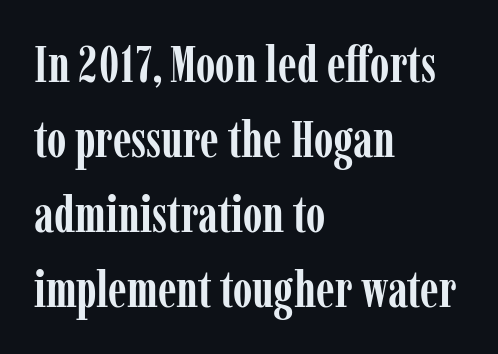
The image shows 50 px semibold, condensed serif type, upright; set left-aligned, normal line spacing (1.5x), normal letter spacing, not underlined; low stroke contrast and a medium x-height.
